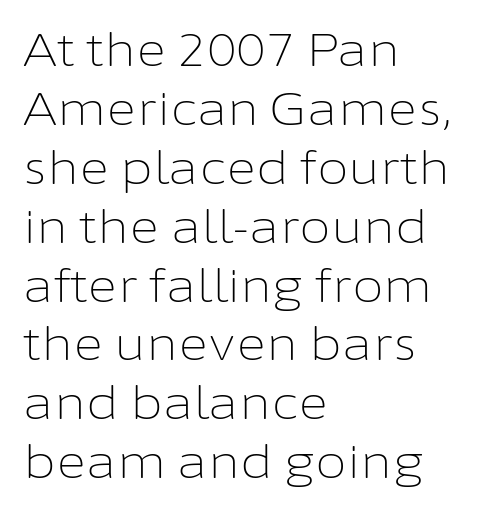
Words float on clear page, feet unadorned. This sample is left-justified, so line endings fall wherever the words run out. Stems here are at most as thick as an everyday book face. Here the designer chose a conventional face with non-uniform glyph widths. These lines keep a tight, regular rhythm from letter to letter.
